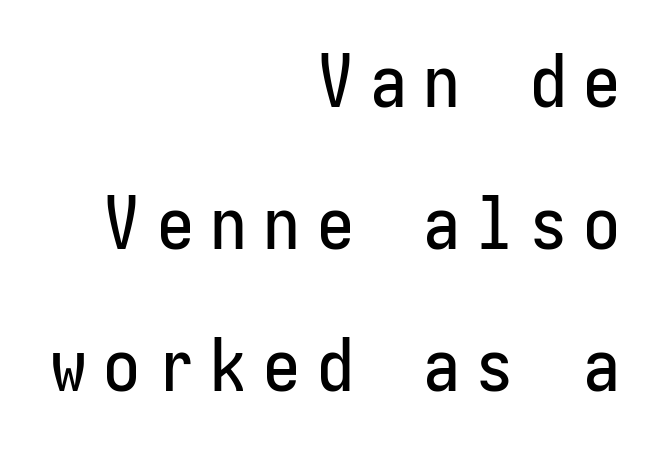
A great deal of white space separates one row of letters from the next. Teacher's note: observe the even right margin — that is flush-right alignment. Italic? Not at all — the glyphs are vertical. The gap between lines stays unmarked. The type is letterspaced generously, with wide tracking. Spacing verdict: monospaced, one width for all characters.
